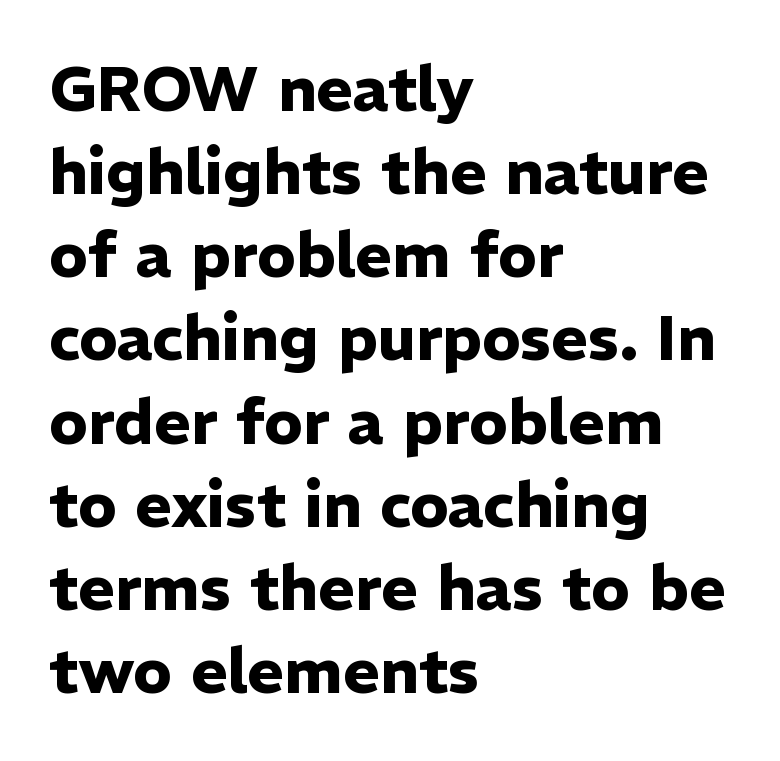
Do the characters align in a grid? No, the font is proportional. Serif or sans? Sans — the stroke terminals are bare. The letters stand straight up with perfectly vertical stems. Thick stems and heavy bowls — unmistakably bold. Short note: letters normally spaced. Vertically, the passage feels balanced, rows spaced as you'd expect.
